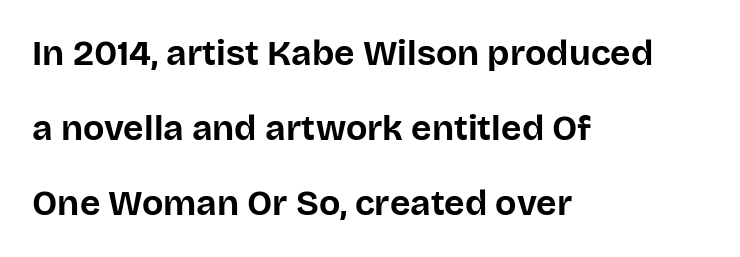
Q: Is the text bold? A: Yes.
Q: Is the text italic (slanted)? A: No, it is upright.
Q: Is the typeface a serif or a sans-serif typeface? A: Sans-serif.
Q: Is the text underlined? A: No.
Q: How is the paragraph aligned? A: Left-aligned.
Q: Is the spacing between letters normal or unusually wide? A: Normal.
Q: Is the spacing between lines tight, normal or loose? A: Loose.
Q: Width (condensed, normal, or wide)? A: Normal.
Q: Stroke contrast? A: Low.
Q: x-height? A: Large.
Q: Monospaced? A: No.
